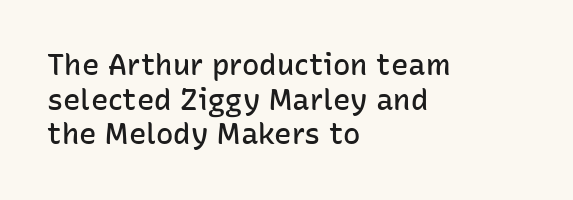
{"serif": "no", "italic": "no", "bold": "semi", "weight": "semibold", "width": "normal", "stroke_contrast": "low", "x_height": "medium", "monospaced": "no", "underline": "no", "align": "left", "line_spacing_ratio": 1.19, "letter_spacing": "normal", "letter_spacing_em": 0.0, "glyph_px": 29}
